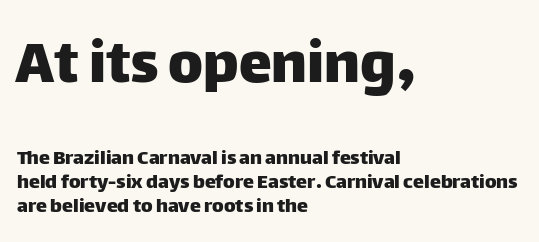
The image shows 66 px sans-serif type, upright; set left-aligned, tight line spacing (1.09x), normal letter spacing, not underlined; the first (top) block is 3.0x larger; low stroke contrast and a large x-height.
